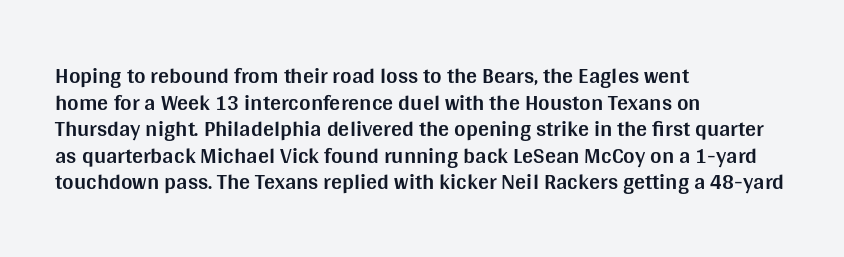
Which margin do the lines hug? The left one — the right edge is uneven. Weight check: bold — yes, fully. Tracking here is standard; glyphs follow each other at the usual distance. Unlike italic type, these characters show no tilt at all. Just letters on the line, the space beneath them empty.
